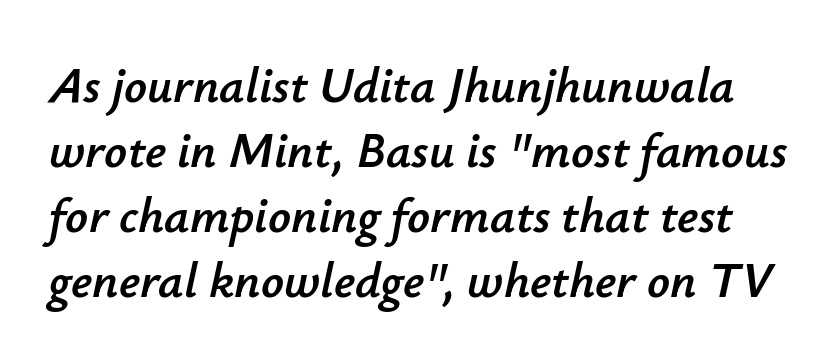
The image shows 50 px text type, italic (leaning right); set normal line spacing (1.3x), normal letter spacing, not underlined; low stroke contrast and a small x-height.
